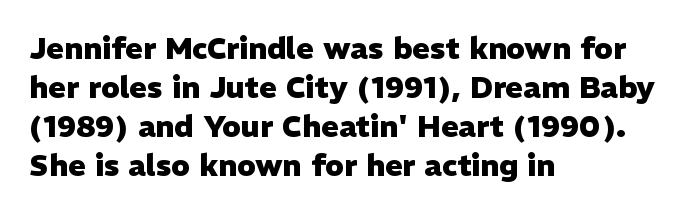
Tall strokes in this sample are plumb rather than angled. Only glyphs here, with clear space below each row. Looks like regular typesetting: each glyph gets only the width it needs. The face used here has the dense, thick strokes of a bold.
